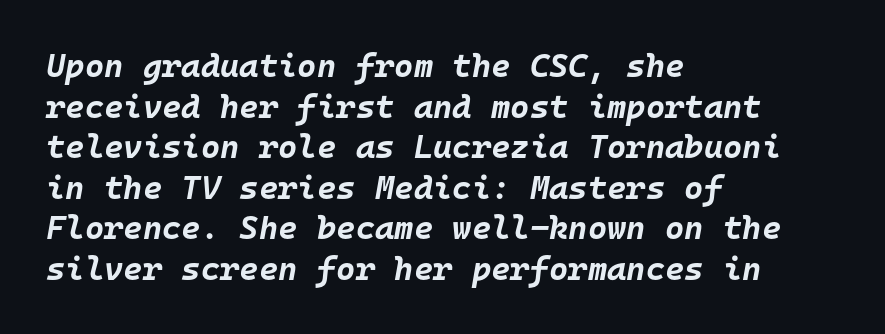
{"italic": "yes", "lean": "right", "slant_degrees": 10, "bold": "yes", "weight": "bold", "width": "normal", "stroke_contrast": "low", "x_height": "large", "monospaced": "yes", "underline": "no", "align": "left", "line_spacing_ratio": 1.23, "letter_spacing": "normal", "letter_spacing_em": 0.0, "glyph_px": 33}
